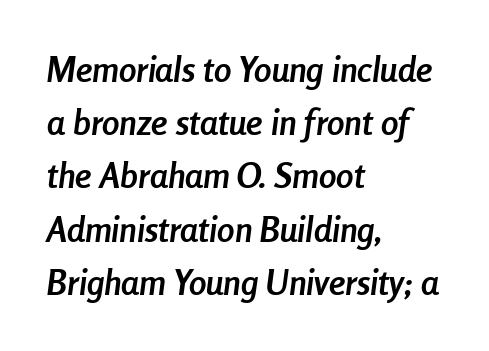
The image shows 35 px semibold, condensed type, italic (leaning right); set left-aligned, normal line spacing (1.52x), normal letter spacing, not underlined; low stroke contrast and a medium x-height.
